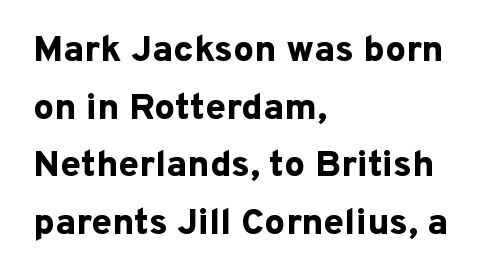
Q: Is the text bold? A: Yes.
Q: Is the text italic (slanted)? A: No, it is upright.
Q: Is the typeface a serif or a sans-serif typeface? A: Sans-serif.
Q: Is the text underlined? A: No.
Q: How is the paragraph aligned? A: Left-aligned.
Q: Is the spacing between letters normal or unusually wide? A: Normal.
Q: Is the spacing between lines tight, normal or loose? A: Normal.
Q: Width (condensed, normal, or wide)? A: Normal.
Q: Stroke contrast? A: Low.
Q: x-height? A: Medium.
Q: Monospaced? A: No.
